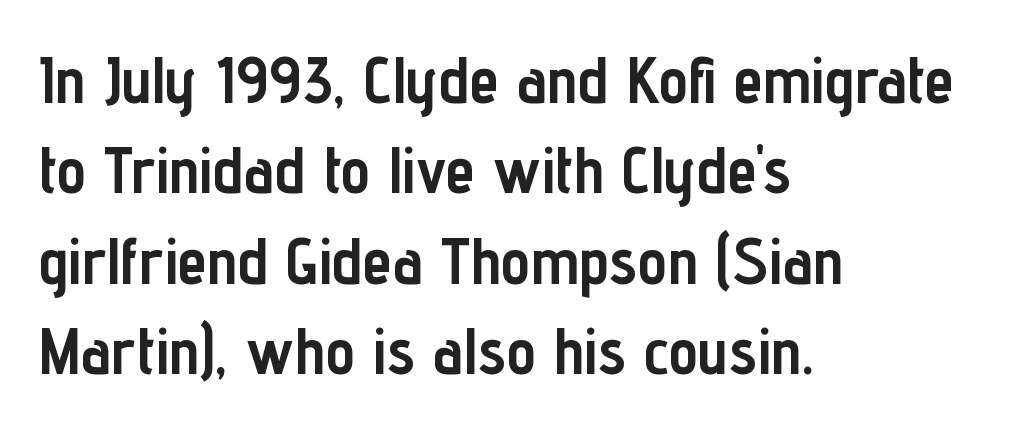
Q: Is the text bold? A: Yes.
Q: Is the text italic (slanted)? A: No, it is upright.
Q: Is the typeface a serif or a sans-serif typeface? A: Sans-serif.
Q: Is the text underlined? A: No.
Q: How is the paragraph aligned? A: Left-aligned.
Q: Is the spacing between letters normal or unusually wide? A: Normal.
Q: Is the spacing between lines tight, normal or loose? A: Normal.
Q: Width (condensed, normal, or wide)? A: Condensed.
Q: Stroke contrast? A: Low.
Q: x-height? A: Medium.
Q: Monospaced? A: No.
